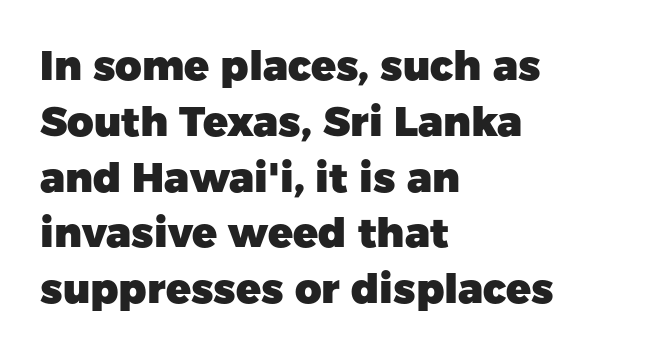
{"serif": "no", "italic": "no", "bold": "yes", "weight": "heavy", "width": "normal", "stroke_contrast": "low", "x_height": "medium", "monospaced": "no", "underline": "no", "align": "left", "line_spacing": "normal", "line_spacing_ratio": 1.36, "letter_spacing": "normal", "letter_spacing_em": 0.0, "glyph_px": 41}
